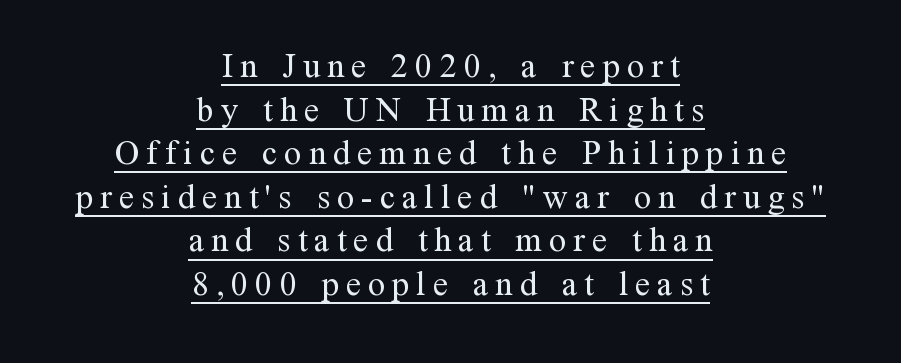
Q: Is the text bold? A: No.
Q: Is the text italic (slanted)? A: No, it is upright.
Q: Is the typeface a serif or a sans-serif typeface? A: Serif.
Q: Is the text underlined? A: Yes.
Q: How is the paragraph aligned? A: Centered.
Q: Is the spacing between letters normal or unusually wide? A: Unusually wide.
Q: Is the spacing between lines tight, normal or loose? A: Normal.
Q: Width (condensed, normal, or wide)? A: Normal.
Q: Stroke contrast? A: Medium.
Q: x-height? A: Medium.
Q: Monospaced? A: No.
